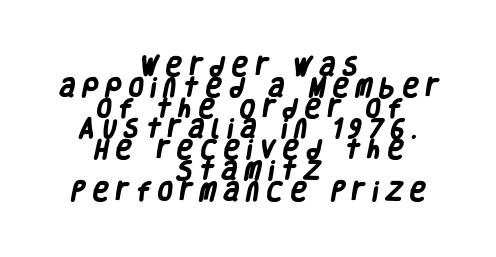
The image shows 21 px bold type; set centered, tight line spacing (0.99x), unusually wide letter spacing (+0.38 em), not underlined.
